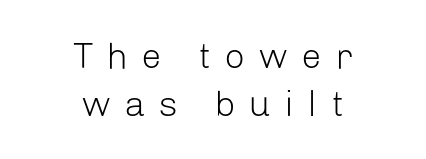
{"serif": "no", "italic": "no", "bold": "no", "weight": "light", "width": "normal", "stroke_contrast": "low", "x_height": "medium", "monospaced": "no", "underline": "no", "align": "center", "line_spacing": "normal", "line_spacing_ratio": 1.33, "letter_spacing": "wide", "letter_spacing_em": 0.38, "glyph_px": 36}
